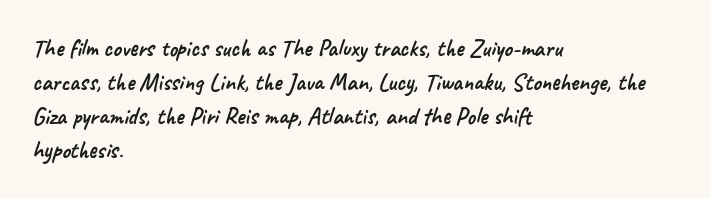
{"underline": "no", "align": "left", "line_spacing": "normal", "line_spacing_ratio": 1.41, "letter_spacing": "normal", "letter_spacing_em": 0.0, "glyph_px": 24}
